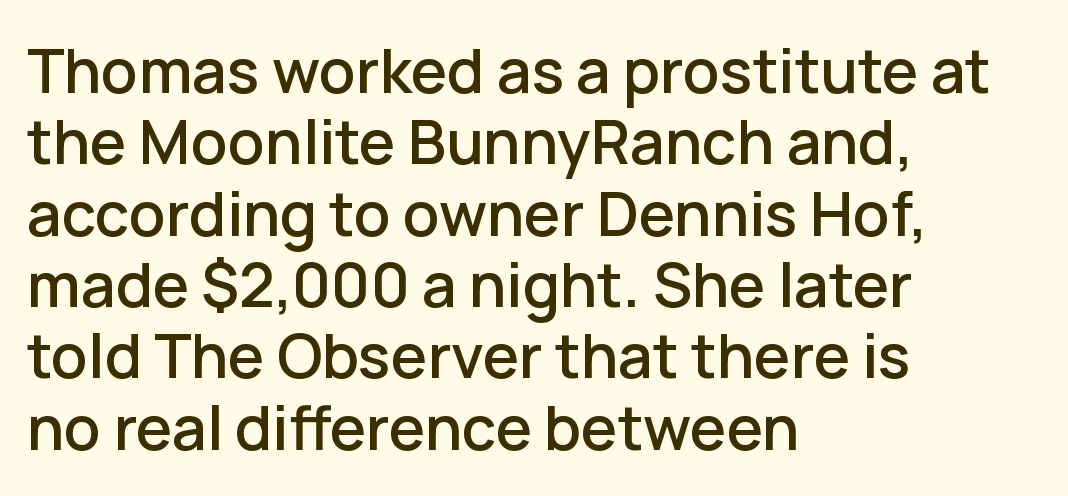
The image shows 61 px sans-serif type, upright; set left-aligned, line spacing 1.17x, normal letter spacing, not underlined; low stroke contrast and a medium x-height.
